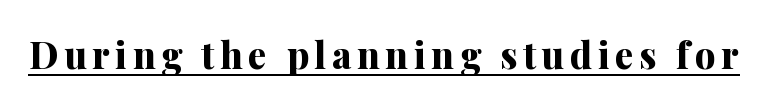
{"serif": "yes", "italic": "no", "bold": "yes", "weight": "bold", "width": "normal", "stroke_contrast": "medium", "x_height": "medium", "monospaced": "no", "underline": "yes", "glyph_px": 37}
